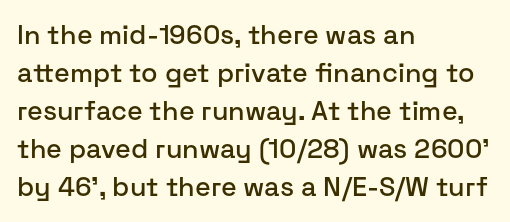
Q: Is the text italic (slanted)? A: No, it is upright.
Q: Is the text underlined? A: No.
Q: How is the paragraph aligned? A: Left-aligned.
Q: Is the spacing between letters normal or unusually wide? A: Normal.
Q: Is the spacing between lines tight, normal or loose? A: Normal.
